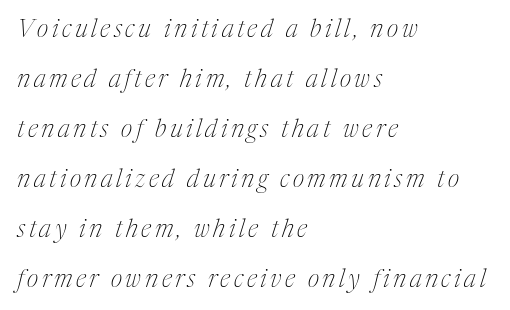
The image shows 25 px text type, italic (leaning right); set left-aligned, loose line spacing (2.0x), not underlined.
